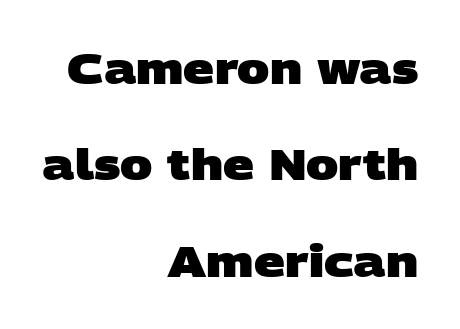
No feet cap the strokes, marking this as sans-serif type. You'd pick this weight for a headline — it's a proper bold. Glance below the letters and you will spot only blank space. Tracking here is standard; glyphs follow each other at the usual distance.
